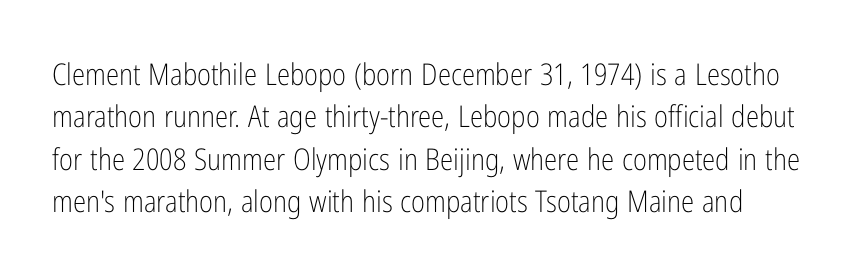
On a weight scale, this lands at 450 or below. Anything drawn beneath the words? Only blank space. Line spacing here is normal. Here the designer chose a conventional face with non-uniform glyph widths.
